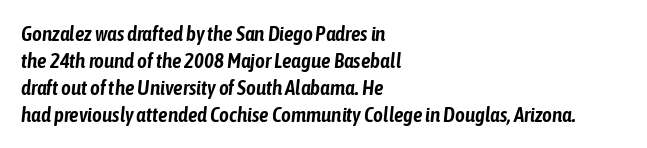
Q: Is the text italic (slanted)? A: Yes, it leans right by about 6 degrees.
Q: Is the text underlined? A: No.
Q: How is the paragraph aligned? A: Left-aligned.
Q: Is the spacing between letters normal or unusually wide? A: Normal.
Q: Is the spacing between lines tight, normal or loose? A: Normal.
